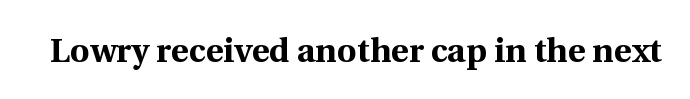
{"serif": "yes", "italic": "no", "bold": "yes", "weight": "bold", "width": "normal", "x_height": "medium", "monospaced": "no", "underline": "no", "letter_spacing": "normal", "letter_spacing_em": 0.0, "glyph_px": 34}
